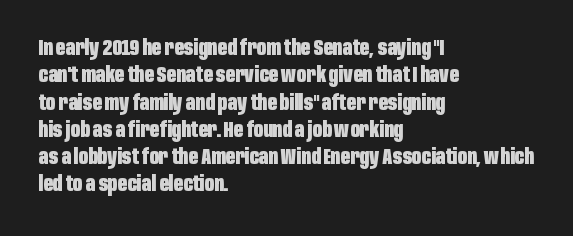
Q: Is the text bold? A: Yes.
Q: Is the text italic (slanted)? A: No, it is upright.
Q: Is the text underlined? A: No.
Q: How is the paragraph aligned? A: Left-aligned.
Q: Is the spacing between letters normal or unusually wide? A: Normal.
Q: Is the spacing between lines tight, normal or loose? A: Normal.
